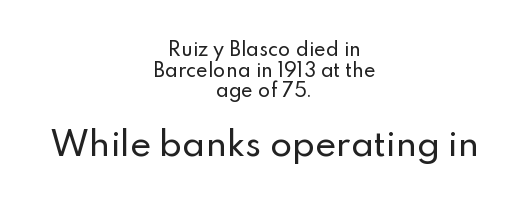
{"serif": "no", "italic": "no", "width": "normal", "stroke_contrast": "low", "x_height": "small", "monospaced": "no", "underline": "no", "align": "center", "line_spacing": "tight", "line_spacing_ratio": 1.15, "letter_spacing": "normal", "letter_spacing_em": 0.0, "larger_block": "second", "size_ratio": 1.78, "glyph_px": 32}
